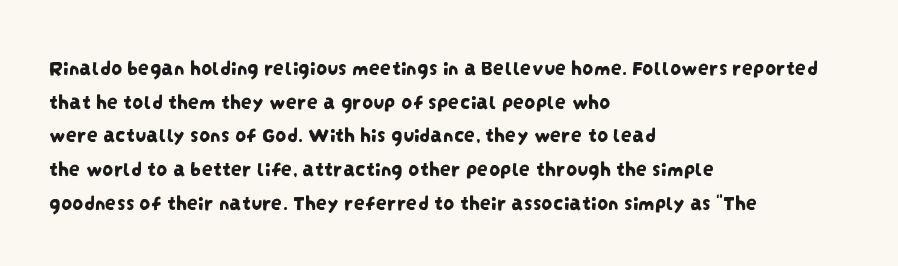
The tracking reads as untouched default to a designer's eye. Rule under the text: the space is simply empty. Leftover space on each line is placed entirely after the last word. The vertical gap from one line to the next is medium.
